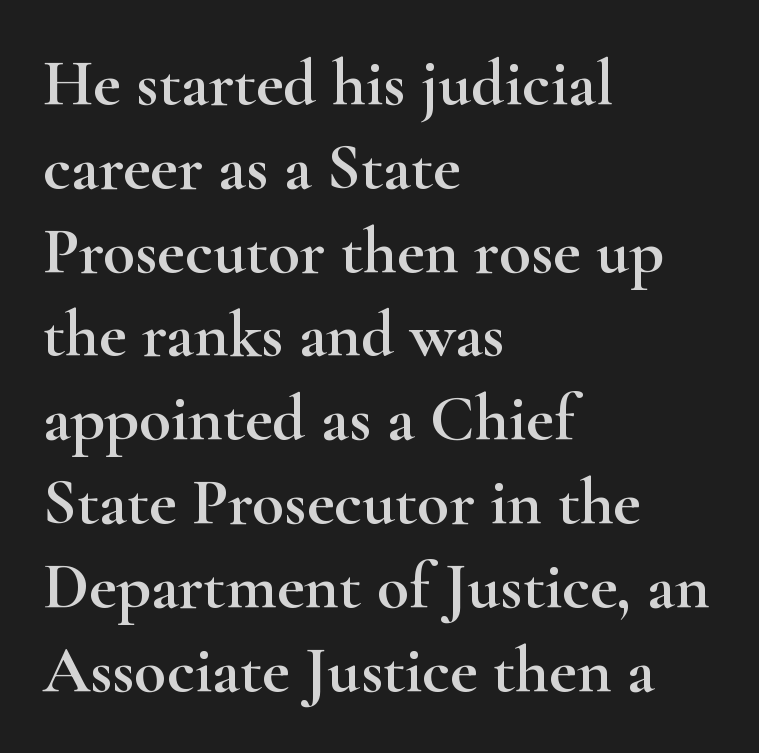
Q: Is the text italic (slanted)? A: No, it is upright.
Q: Is the typeface a serif or a sans-serif typeface? A: Serif.
Q: Is the text underlined? A: No.
Q: How is the paragraph aligned? A: Left-aligned.
Q: Is the spacing between letters normal or unusually wide? A: Normal.
Q: Is the spacing between lines tight, normal or loose? A: Normal.
Q: Width (condensed, normal, or wide)? A: Wide.
Q: Stroke contrast? A: High.
Q: x-height? A: Small.
Q: Monospaced? A: No.
